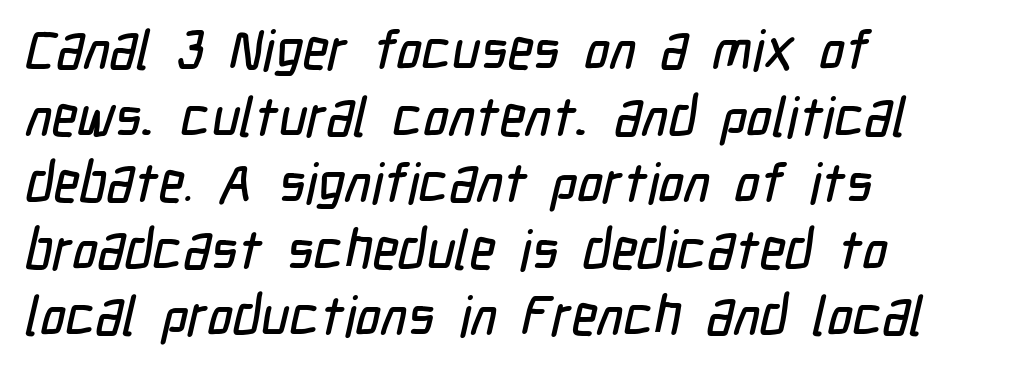
Q: Is the typeface a serif or a sans-serif typeface? A: Sans-serif.
Q: Is the text underlined? A: No.
Q: How is the paragraph aligned? A: Left-aligned.
Q: Is the spacing between letters normal or unusually wide? A: Normal.
Q: Width (condensed, normal, or wide)? A: Condensed.
Q: Stroke contrast? A: Low.
Q: x-height? A: Medium.
Q: Monospaced? A: No.
